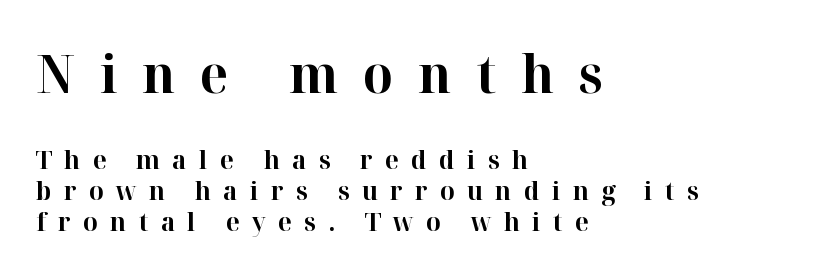
{"serif": "yes", "italic": "no", "bold": "yes", "weight": "bold", "width": "normal", "stroke_contrast": "high", "x_height": "medium", "monospaced": "no", "underline": "no", "align": "left", "line_spacing_ratio": 1.19, "letter_spacing": "wide", "letter_spacing_em": 0.47, "larger_block": "first", "size_ratio": 2.04, "glyph_px": 53}
